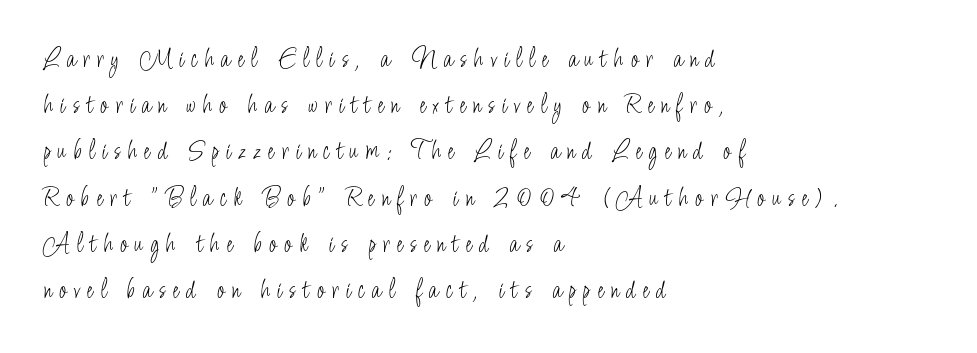
Q: Is the text bold? A: No.
Q: Is the text italic (slanted)? A: Yes.
Q: Is the typeface a serif or a sans-serif typeface? A: Sans-serif.
Q: Is the text underlined? A: No.
Q: How is the paragraph aligned? A: Left-aligned.
Q: Is the spacing between letters normal or unusually wide? A: Unusually wide.
Q: Is the spacing between lines tight, normal or loose? A: Normal.
Q: Width (condensed, normal, or wide)? A: Condensed.
Q: Stroke contrast? A: Low.
Q: x-height? A: Small.
Q: Monospaced? A: No.
